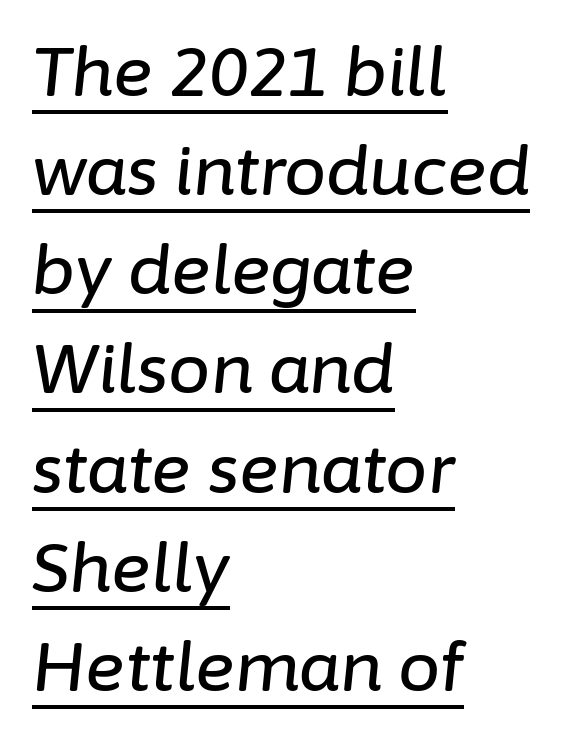
Spacing verdict: proportional, widths tailored to each character. This sample is left-justified, so line endings fall wherever the words run out. The designer left line spacing at the default. This is underlined copy, the kind a proofreader might mark for attention. Quick note: italic. How are the letters spaced? Ordinarily, with no added tracking.
